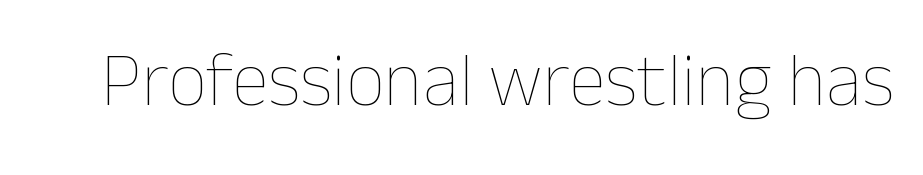
{"italic": "no", "bold": "no", "weight": "thin", "width": "normal", "stroke_contrast": "low", "x_height": "medium", "monospaced": "no", "underline": "no", "letter_spacing": "normal", "letter_spacing_em": 0.0, "glyph_px": 76}
